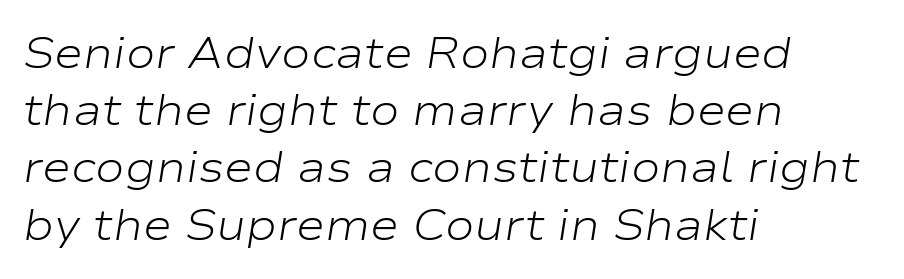
{"italic": "yes", "lean": "right", "slant_degrees": 9, "bold": "no", "weight": "light", "width": "wide", "stroke_contrast": "low", "x_height": "medium", "monospaced": "no", "underline": "no", "align": "left", "line_spacing": "normal", "line_spacing_ratio": 1.3, "letter_spacing": "normal", "letter_spacing_em": 0.0, "glyph_px": 44}
